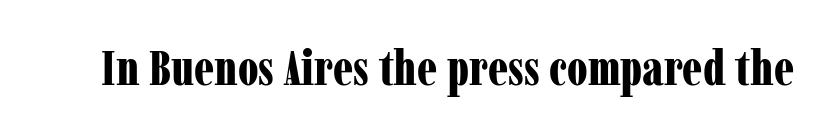
The image shows 49 px bold, condensed serif type, upright; set normal letter spacing, not underlined; low stroke contrast and a medium x-height.
